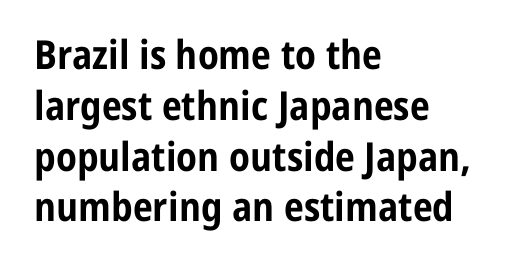
Summary of vertical rhythm: regular, with standard interline spacing. Thick stems and heavy bowls — unmistakably bold. The face used here is rendered with its standard letterfit. Varying glyph widths throughout — classic text-font behaviour. Is this a sans? Yes — the strokes have no serifs. Descenders are the only things crossing below the line.
